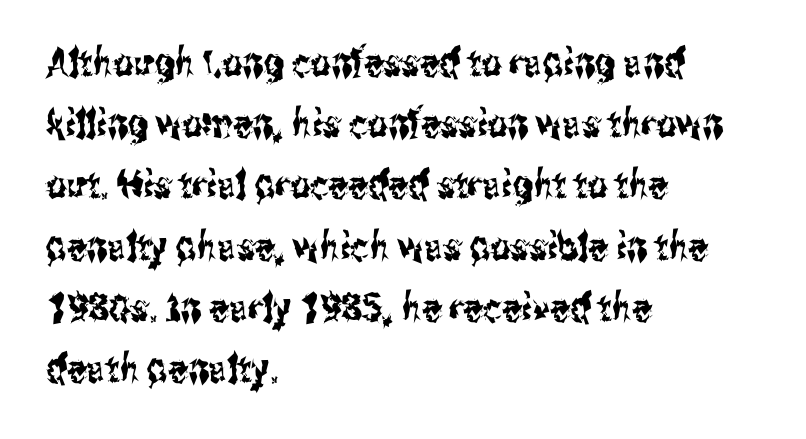
{"serif": "no", "italic": "no", "width": "condensed", "stroke_contrast": "medium", "x_height": "medium", "monospaced": "no", "underline": "no", "align": "left", "line_spacing": "normal", "line_spacing_ratio": 1.57, "letter_spacing": "normal", "letter_spacing_em": 0.0, "glyph_px": 39}
